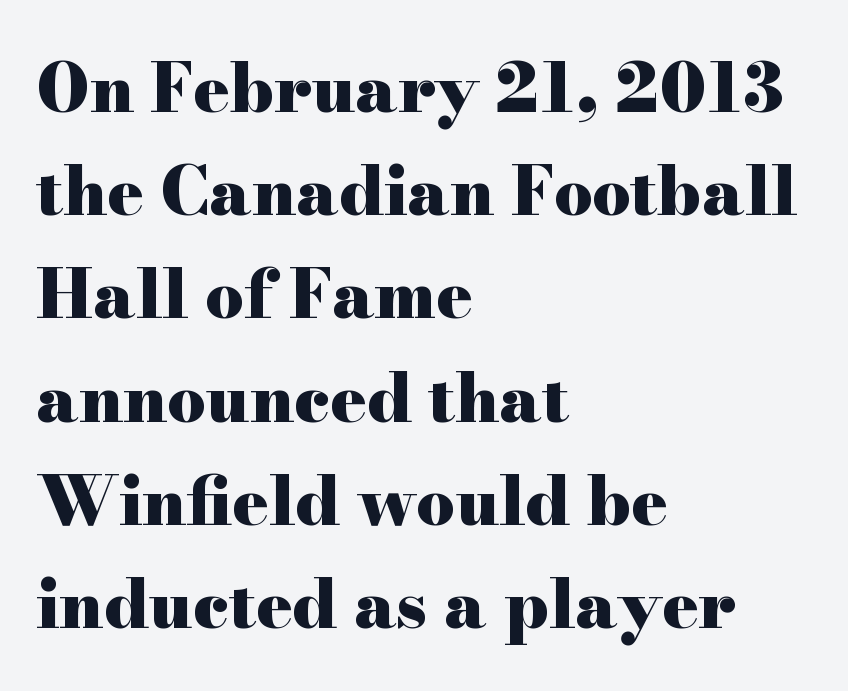
{"serif": "yes", "italic": "no", "bold": "yes", "weight": "heavy", "width": "wide", "stroke_contrast": "high", "x_height": "small", "monospaced": "no", "underline": "no", "align": "left", "line_spacing": "normal", "line_spacing_ratio": 1.54, "letter_spacing": "normal", "letter_spacing_em": 0.0, "glyph_px": 67}
